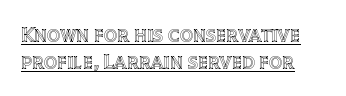
{"italic": "no", "underline": "yes", "align": "left", "line_spacing": "normal", "line_spacing_ratio": 1.27, "letter_spacing": "normal", "letter_spacing_em": 0.0, "glyph_px": 21}
